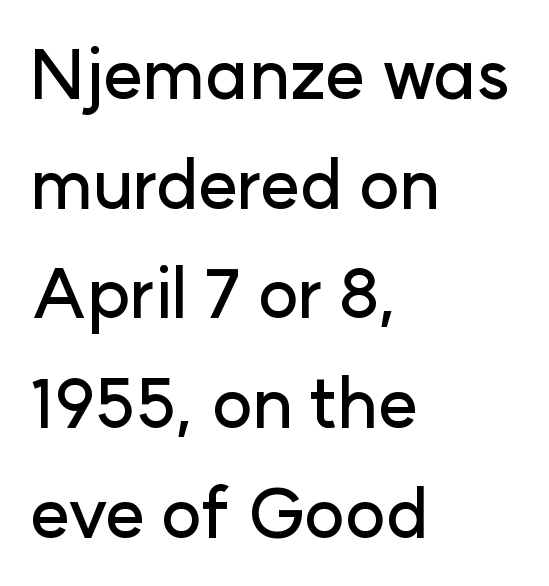
Q: Is the text italic (slanted)? A: No, it is upright.
Q: Is the typeface a serif or a sans-serif typeface? A: Sans-serif.
Q: Is the text underlined? A: No.
Q: How is the paragraph aligned? A: Left-aligned.
Q: Is the spacing between letters normal or unusually wide? A: Normal.
Q: Is the spacing between lines tight, normal or loose? A: Normal.
Q: Width (condensed, normal, or wide)? A: Normal.
Q: Stroke contrast? A: Low.
Q: x-height? A: Medium.
Q: Monospaced? A: No.
